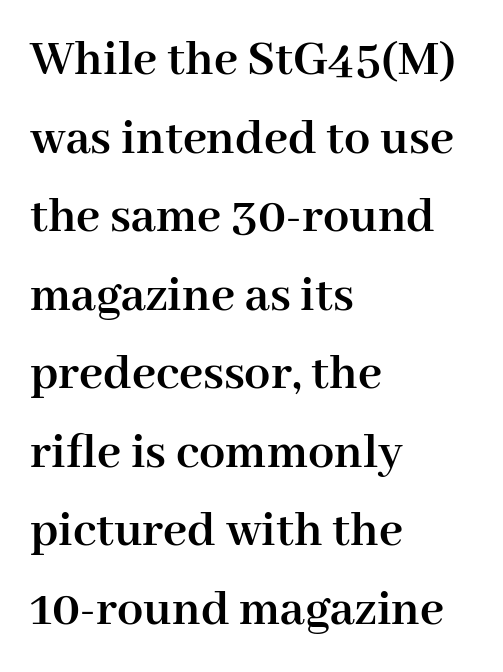
{"serif": "yes", "italic": "no", "bold": "yes", "weight": "semibold", "width": "normal", "stroke_contrast": "high", "x_height": "medium", "monospaced": "no", "underline": "no", "align": "left", "line_spacing": "normal", "line_spacing_ratio": 1.51, "letter_spacing": "normal", "letter_spacing_em": 0.0, "glyph_px": 52}
